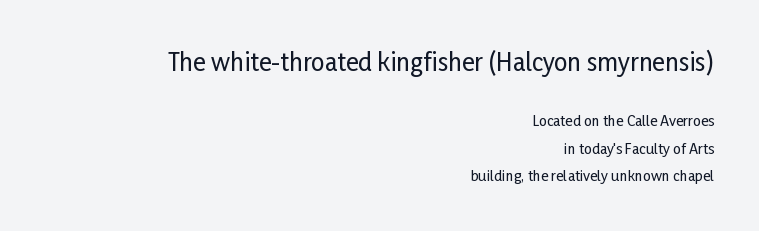
The image shows 24 px text type, upright; set right-aligned, loose line spacing (1.96x), normal letter spacing, not underlined; the first (top) block is 1.71x larger.
